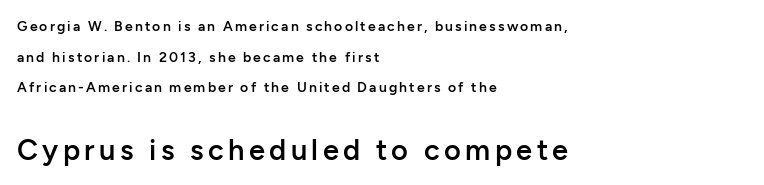
The typeface chosen for these lines omits serifs. Is this a fixed-width face? No — the glyphs have proportional, varying widths. Moderately thickened strokes mark this as semibold type. Is there much room between lines? Yes — plenty of vertical air separates them.
